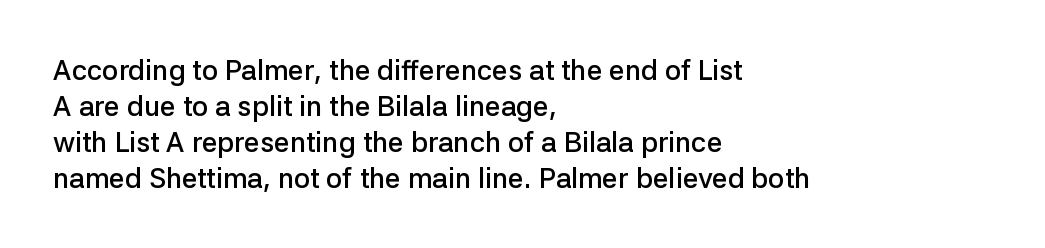
The image shows 28 px semibold sans-serif type, upright; set left-aligned, normal line spacing (1.28x), normal letter spacing, not underlined; low stroke contrast and a medium x-height.
